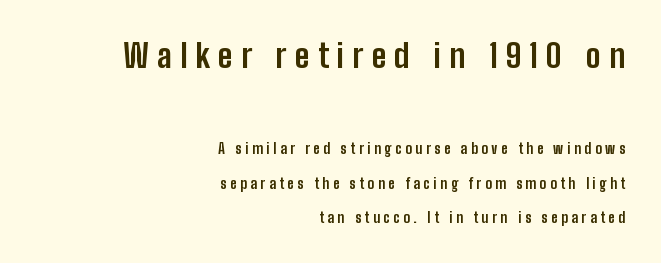
{"serif": "no", "italic": "no", "bold": "yes", "weight": "bold", "width": "condensed", "stroke_contrast": "low", "x_height": "medium", "monospaced": "no", "underline": "no", "align": "right", "line_spacing": "loose", "line_spacing_ratio": 2.46, "letter_spacing": "wide", "letter_spacing_em": 0.26, "larger_block": "first", "size_ratio": 2.29, "glyph_px": 32}
